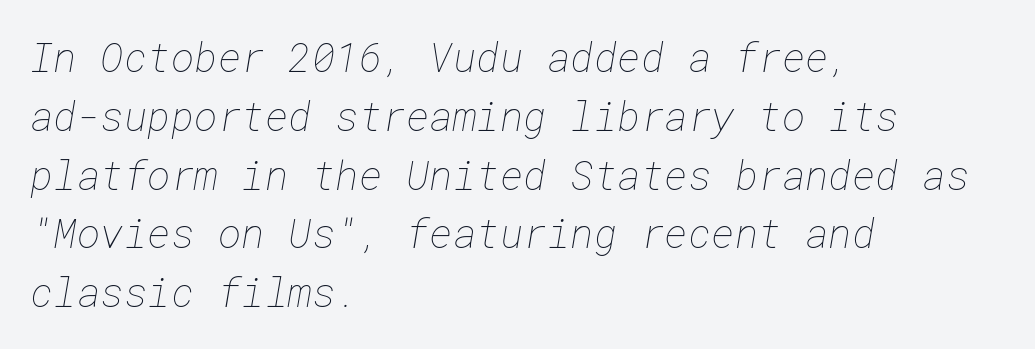
Layout note: lines flush left. Students, observe: this is what conventionally led text looks like. This sample uses plain, unmodified letter spacing. Is the type heavy? It reads as light-to-regular instead.
